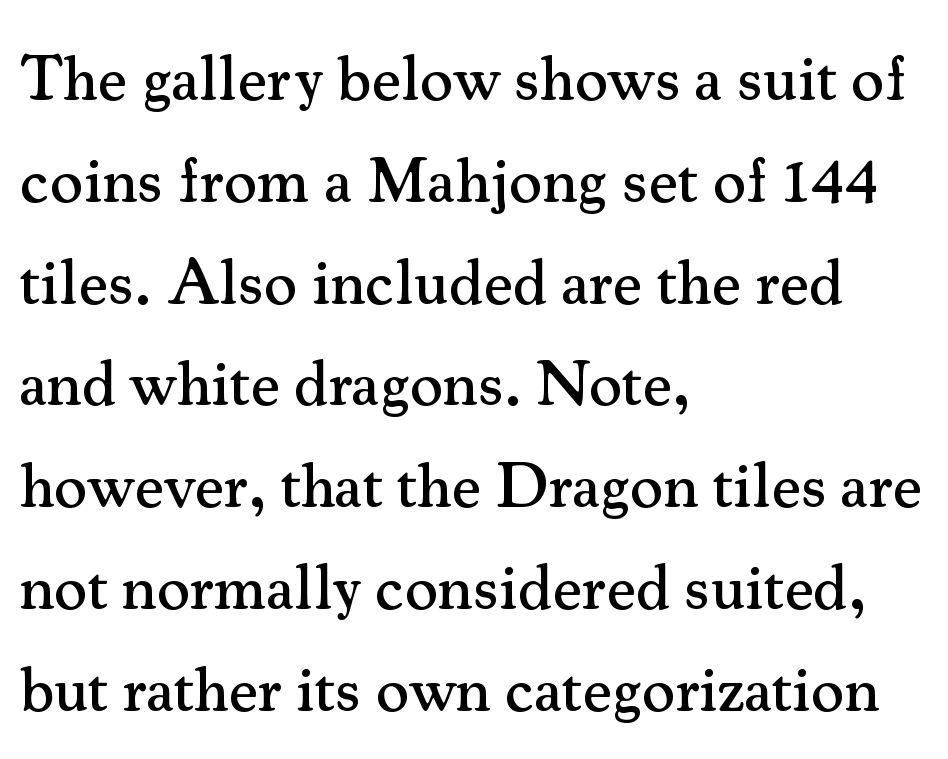
The image shows 64 px serif type, upright; set left-aligned, normal line spacing (1.59x), normal letter spacing, not underlined; medium stroke contrast and a small x-height.
